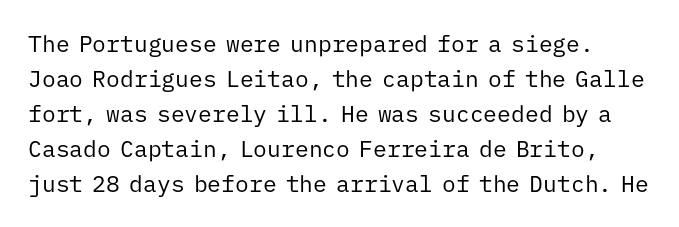
{"italic": "no", "bold": "no", "underline": "no", "line_spacing": "normal", "line_spacing_ratio": 1.52, "letter_spacing": "normal", "letter_spacing_em": 0.0, "glyph_px": 23}
